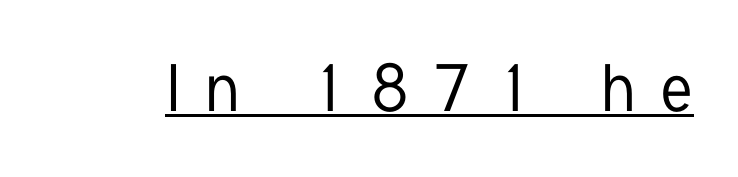
{"serif": "no", "italic": "no", "width": "condensed", "stroke_contrast": "low", "x_height": "medium", "monospaced": "no", "underline": "yes", "letter_spacing": "wide", "letter_spacing_em": 0.38, "glyph_px": 66}
